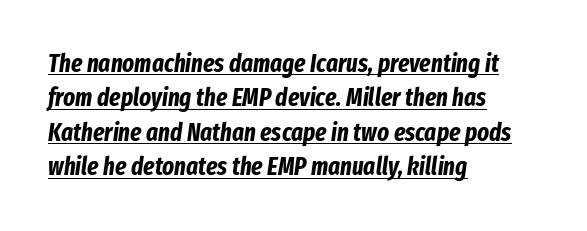
The image shows 25 px bold type, italic (leaning right); set left-aligned, normal line spacing (1.38x), normal letter spacing, underlined.
